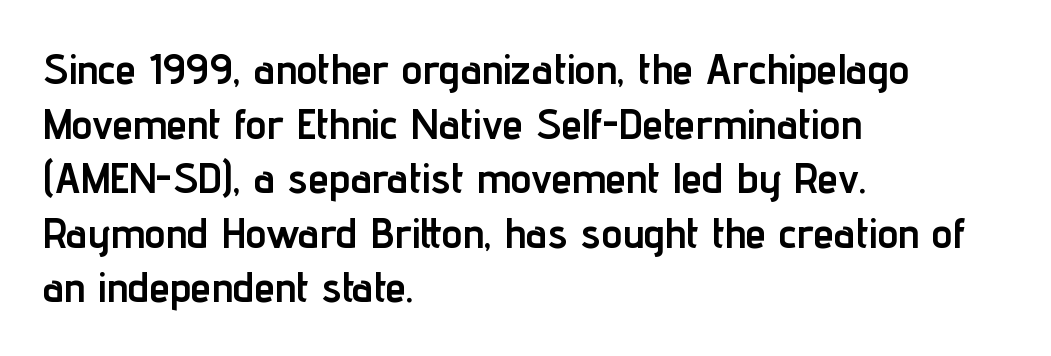
{"serif": "no", "italic": "no", "bold": "yes", "weight": "semibold", "width": "condensed", "stroke_contrast": "low", "x_height": "medium", "monospaced": "no", "underline": "no", "align": "left", "line_spacing": "normal", "line_spacing_ratio": 1.3, "letter_spacing": "normal", "letter_spacing_em": 0.0, "glyph_px": 42}
